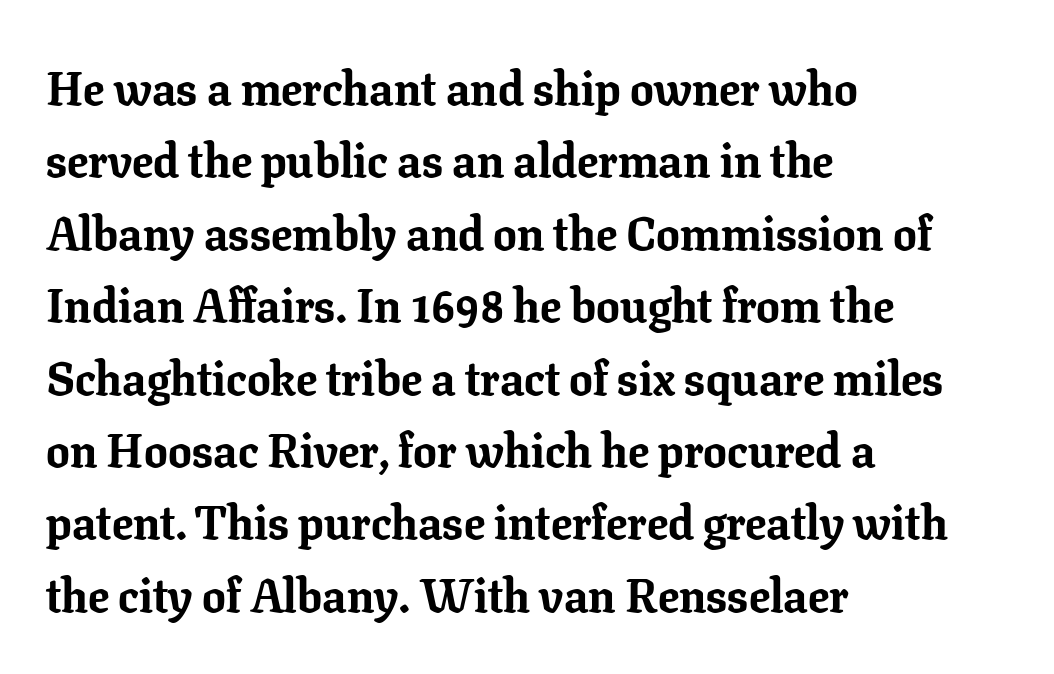
The leading is moderate, giving the passage an even texture. You could call the tracking neutral — neither tight nor loose. The letters stand straight up with perfectly vertical stems. Is this a fixed-width face? No — the glyphs have proportional, varying widths. Beneath every word, the page is bare. The passage shown is emphatically bold.
